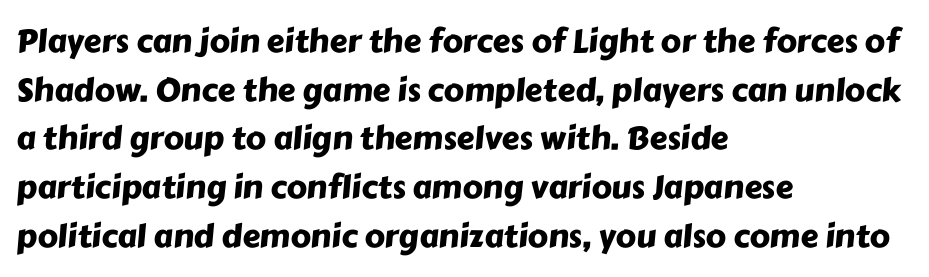
This sample has the flowing, uneven cadence of proportional lettering. Regarding serifs, this sample does without them. The strip under each line holds only bare page. A typesetter would call this leading conventional body-copy spacing. Layout note: lines flush left. Standard letterfit; no display-style spreading of the glyphs.
